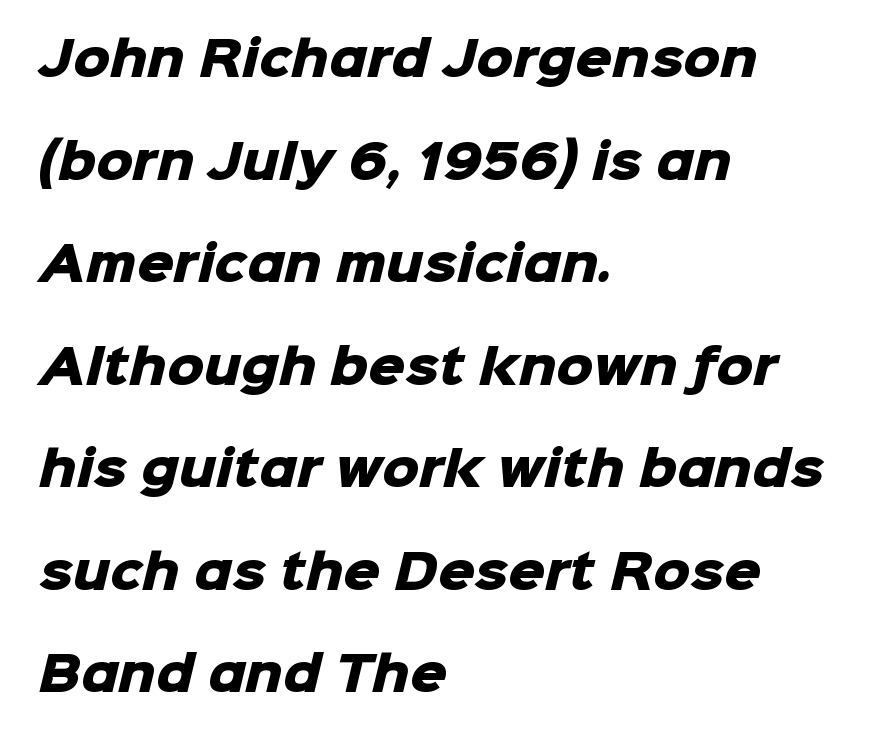
Q: Is the text bold? A: Yes.
Q: Is the typeface a serif or a sans-serif typeface? A: Sans-serif.
Q: Is the text underlined? A: No.
Q: How is the paragraph aligned? A: Left-aligned.
Q: Is the spacing between letters normal or unusually wide? A: Normal.
Q: Is the spacing between lines tight, normal or loose? A: Loose.
Q: Width (condensed, normal, or wide)? A: Normal.
Q: Stroke contrast? A: Low.
Q: x-height? A: Medium.
Q: Monospaced? A: No.
